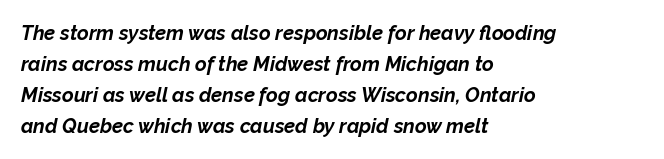
The image shows 20 px bold type, italic (leaning right); set left-aligned, normal line spacing (1.55x), normal letter spacing, not underlined.
